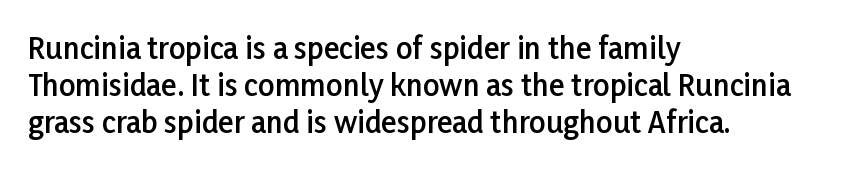
{"serif": "no", "italic": "no", "bold": "semi", "weight": "semibold", "width": "normal", "stroke_contrast": "low", "x_height": "medium", "monospaced": "no", "underline": "no", "align": "left", "line_spacing": "normal", "line_spacing_ratio": 1.28, "letter_spacing": "normal", "letter_spacing_em": 0.0, "glyph_px": 29}
